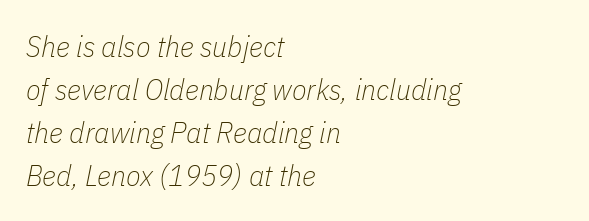
A clean baseline with only descenders dipping below it. Glyph-to-glyph distance matches everyday printed text. Designer's note — italics engaged. Quick note: interline space is typical. These lines are rendered in a variable-pitch font. Is the block centered? No — it sits flush against the left margin.
